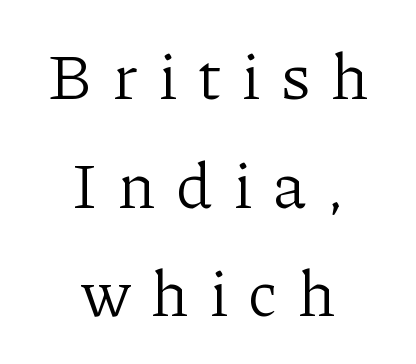
The image shows 65 px light serif type, upright; set centered, normal line spacing (1.67x), unusually wide letter spacing (+0.31 em), not underlined; low stroke contrast and a medium x-height.
